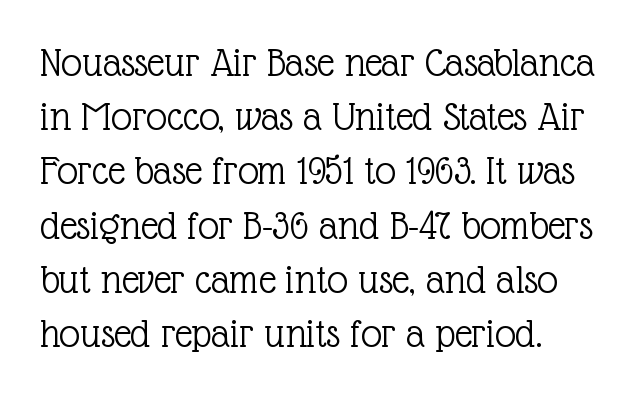
{"serif": "yes", "italic": "no", "bold": "no", "weight": "light", "width": "normal", "x_height": "medium", "monospaced": "no", "underline": "no", "line_spacing": "normal", "line_spacing_ratio": 1.29, "letter_spacing": "normal", "letter_spacing_em": 0.0, "glyph_px": 42}
